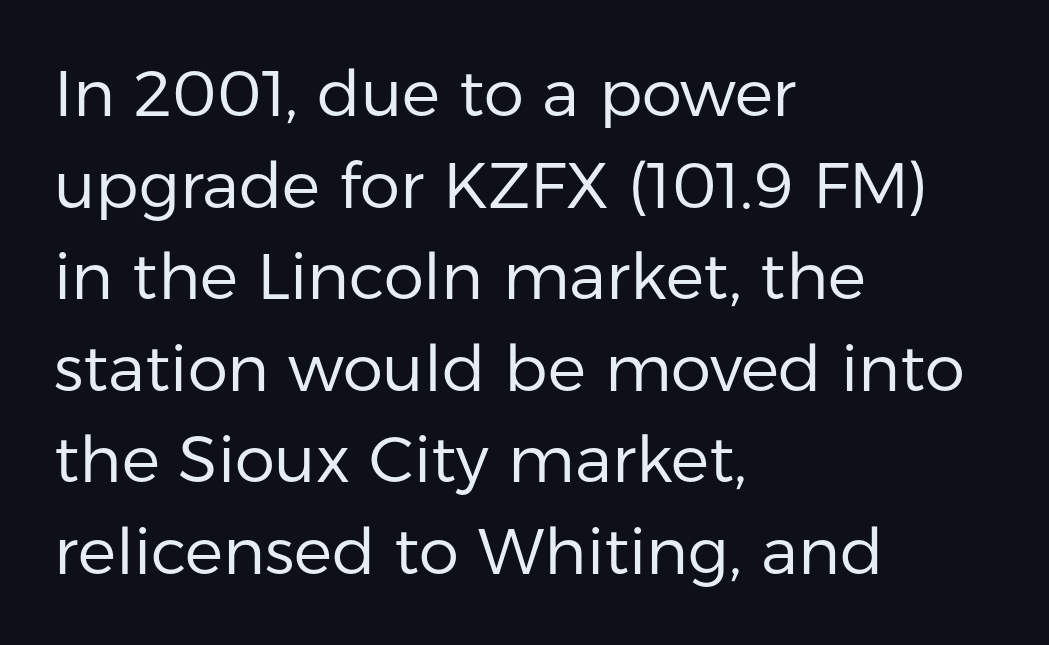
The image shows 64 px regular-weight sans-serif type, upright; set left-aligned, normal line spacing (1.43x), normal letter spacing, not underlined; low stroke contrast and a medium x-height.
